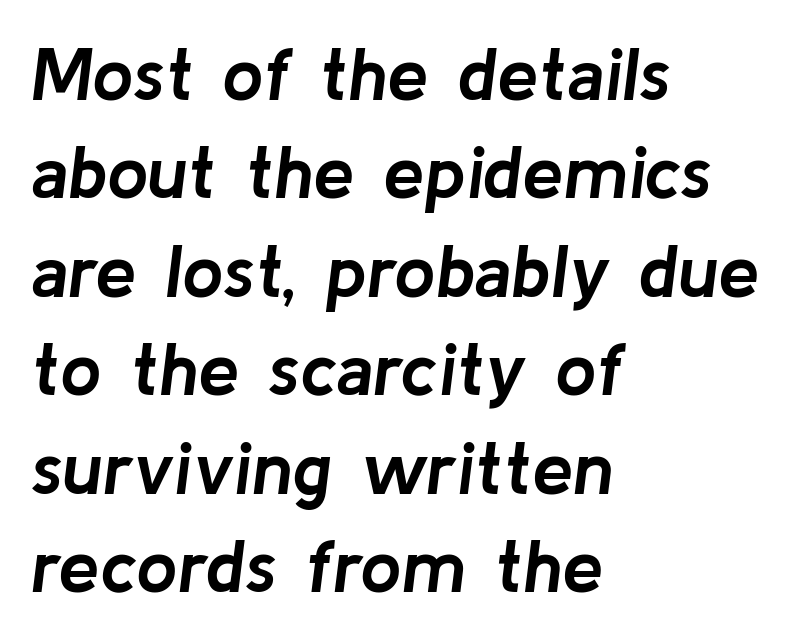
Vertically, the passage feels balanced, rows spaced as you'd expect. This is oblique type, the kind used for emphasis or titles. Note the varied advance widths — an 'i' is clearly narrower than an 'm'. Any mark beneath the type? The region is blank. These lines stack with their left ends in a neat column.
